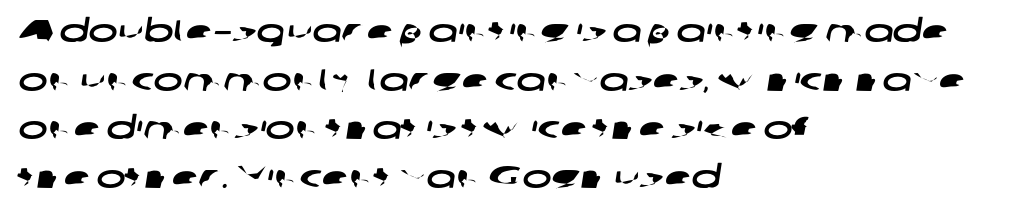
The words here are not underlined. Here the designer chose a conventional face with non-uniform glyph widths. Grotesque or geometric, the face here clearly has no serifs. Casual observation: everything's shoved over to the left. The passage shown has conventional tracking throughout. How would I describe the line gaps? Plain and ordinary.
